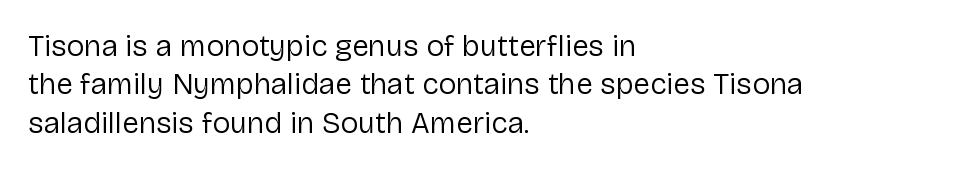
No extra tracking has been applied to these lines. This rendering features lettering with no underline. These lines were composed using upright roman letters. Normally led — the rows are evenly, conventionally spaced.
